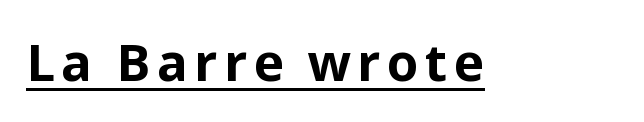
The image shows 51 px bold sans-serif type, upright; set underlined; low stroke contrast and a medium x-height.
